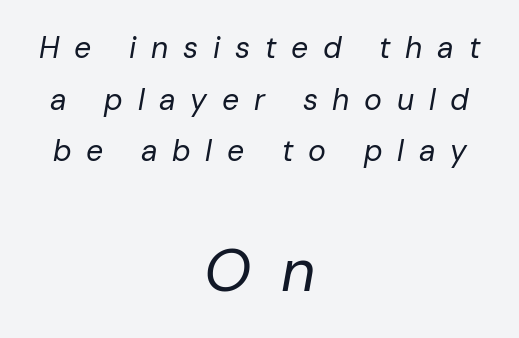
These lines are centered, leaving both edges ragged. The face used here is rendered with a markedly widened letterfit. Scale increases going downward across the two blocks. Note the varied advance widths — an 'i' is clearly narrower than an 'm'. The glyphs look as if they've been sheared to an angle. No word sits above an underline.
